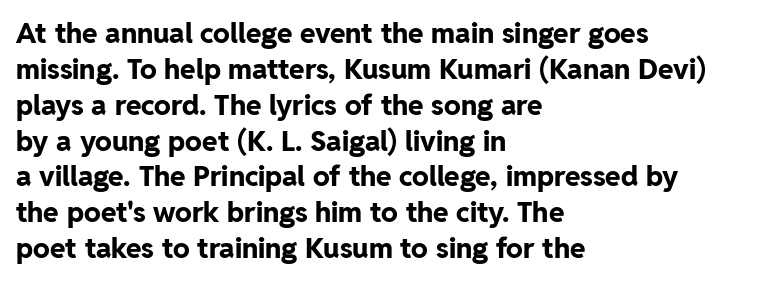
A student would call this left alignment; a typographer would say flush left, rag right. Caption: bold face, heavy strokes. Nope, not italic — everything's standing straight. Compared with typical paragraphs, the rows here are spaced about the same. Type style note: lacks serifs. Bare-footed words on every line.
